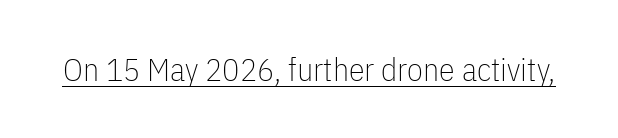
The image shows 32 px thin, condensed sans-serif type, upright; set normal letter spacing, underlined; low stroke contrast and a medium x-height.
